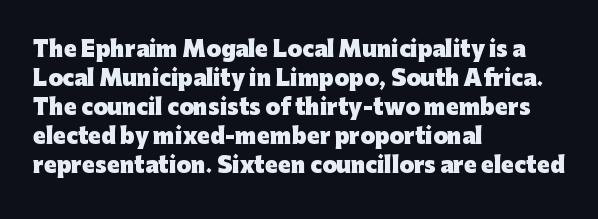
The image shows 21 px bold type, upright; set left-aligned, normal line spacing (1.38x), normal letter spacing, not underlined.
